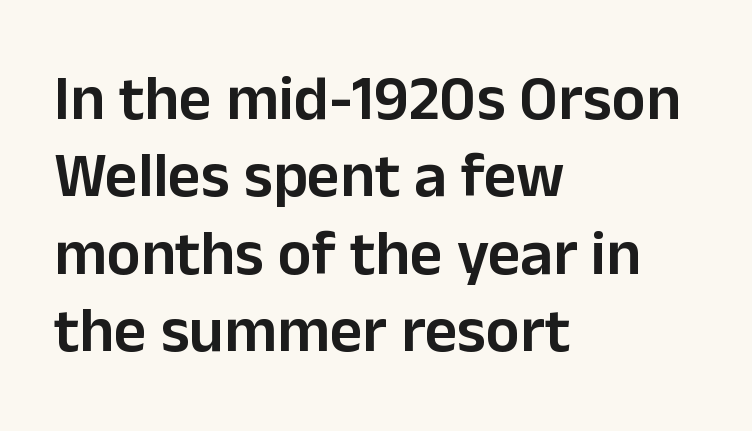
Q: Is the text bold? A: Semi-bold.
Q: Is the text italic (slanted)? A: No, it is upright.
Q: Is the typeface a serif or a sans-serif typeface? A: Sans-serif.
Q: Is the text underlined? A: No.
Q: How is the paragraph aligned? A: Left-aligned.
Q: Is the spacing between letters normal or unusually wide? A: Normal.
Q: Width (condensed, normal, or wide)? A: Normal.
Q: Stroke contrast? A: Low.
Q: x-height? A: Medium.
Q: Monospaced? A: No.
